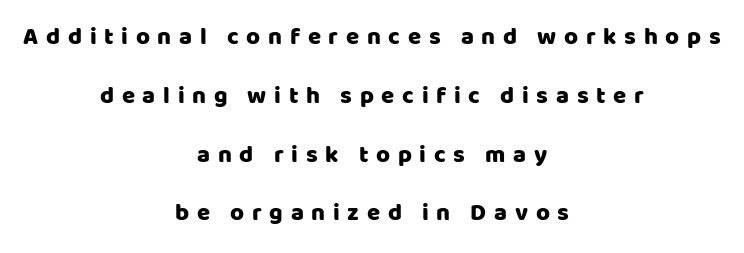
The image shows 24 px text type, upright; set centered, loose line spacing (2.45x), unusually wide letter spacing (+0.32 em), not underlined.
